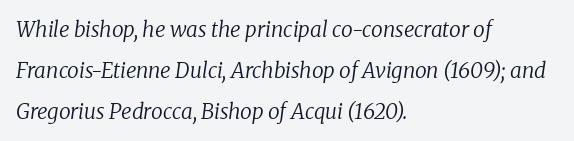
The image shows 21 px text type, italic (leaning right); set left-aligned, loose line spacing (1.95x), normal letter spacing, not underlined.
